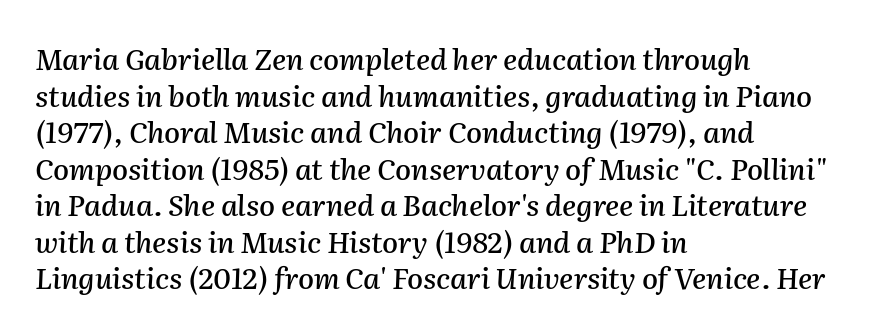
{"italic": "yes", "lean": "right", "slant_degrees": 2, "width": "normal", "stroke_contrast": "medium", "x_height": "medium", "monospaced": "no", "underline": "no", "align": "left", "line_spacing": "normal", "line_spacing_ratio": 1.26, "letter_spacing": "normal", "letter_spacing_em": 0.0, "glyph_px": 29}
